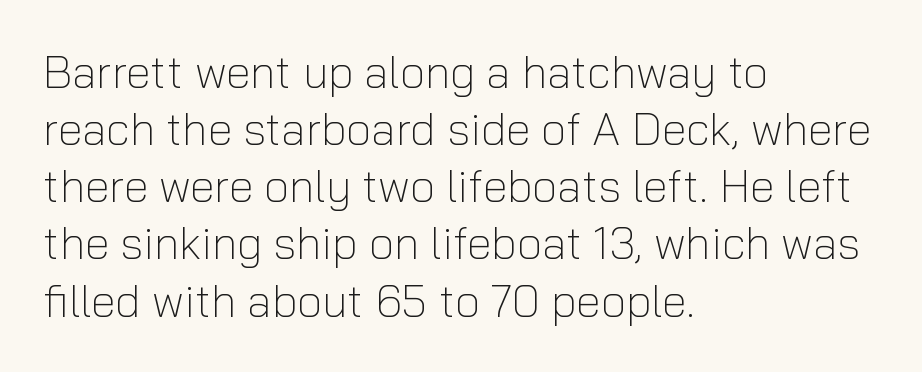
Spacing verdict: proportional, widths tailored to each character. Quick note: not italic, upright. No heavy texture on the line: the type isn't bold. Typeset ragged right — the left edge is the straight one. The tracking reads as untouched default to a designer's eye.
